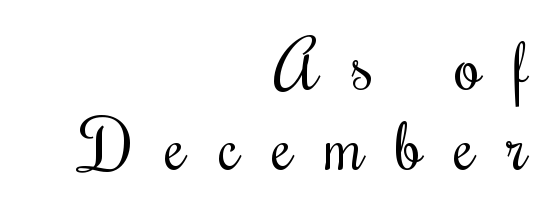
Words float on clear page, feet unadorned. The rendering anchors every line to the right-hand side. Characters follow at a spacing far wider than the type designer built in.
